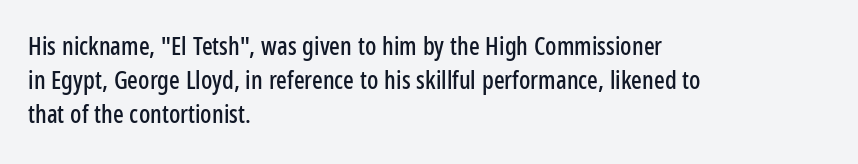
The lettering holds an erect, upright posture throughout. Nobody drew a line under any word here. This rendering uses left alignment, leaving the right contour irregular. Each new line begins a customary step beneath the previous one. Students, note that the glyphs here touch the page at normal intervals.
